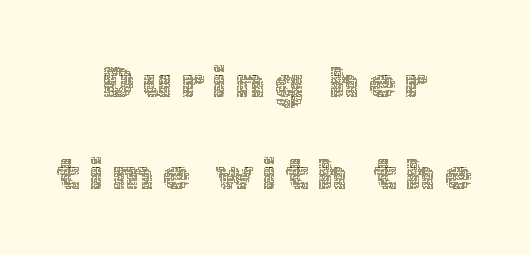
Q: Is the text bold? A: No.
Q: Is the text italic (slanted)? A: No, it is upright.
Q: Is the text underlined? A: No.
Q: How is the paragraph aligned? A: Centered.
Q: Is the spacing between letters normal or unusually wide? A: Unusually wide.
Q: Is the spacing between lines tight, normal or loose? A: Loose.
Q: Width (condensed, normal, or wide)? A: Normal.
Q: x-height? A: Medium.
Q: Monospaced? A: No.
